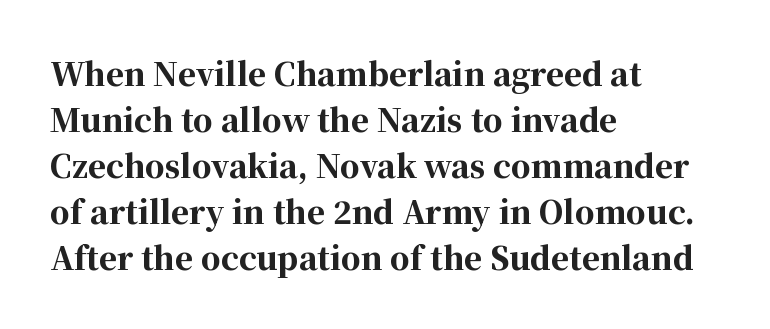
Plain, unruled lines of type. This sample keeps an unexceptional amount of space between lines. The characters display serif detailing at their extremities. Line starts are locked; line ends wander. Nope, not italic — everything's standing straight. Compared with typical body copy, the letter spacing here is the same.
